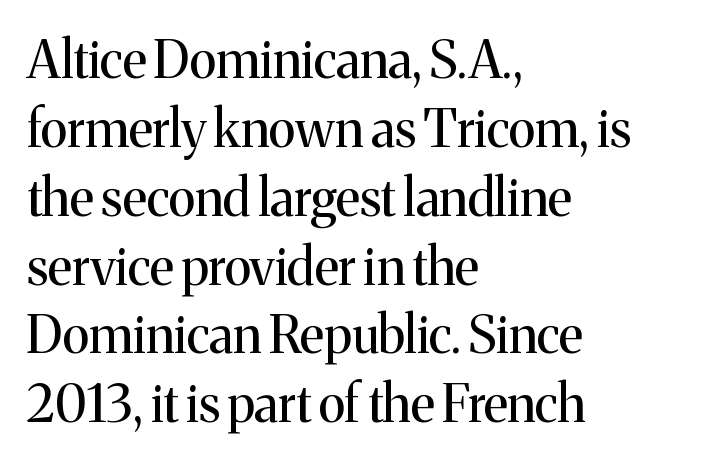
The image shows 51 px regular-weight serif type, upright; set left-aligned, normal line spacing (1.35x), normal letter spacing, not underlined; medium stroke contrast and a medium x-height.
